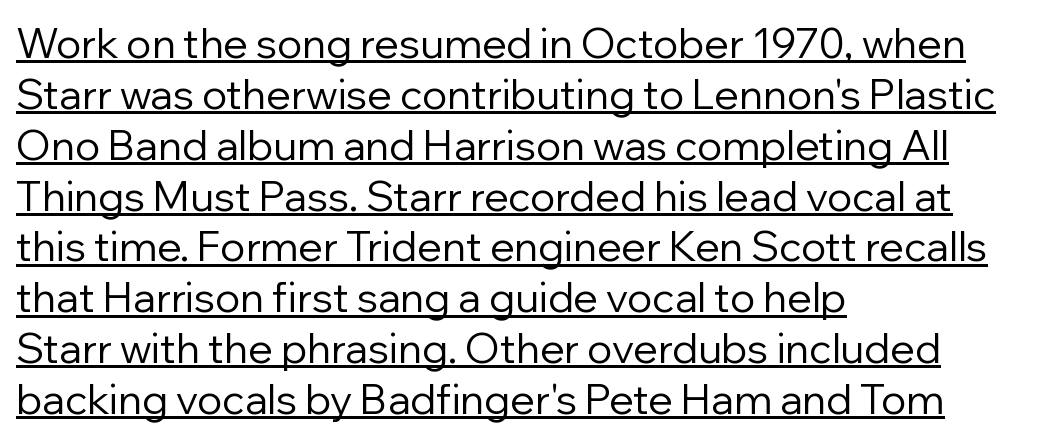
{"serif": "no", "italic": "no", "bold": "no", "weight": "regular", "width": "normal", "stroke_contrast": "low", "x_height": "medium", "monospaced": "no", "underline": "yes", "align": "left", "line_spacing_ratio": 1.24, "letter_spacing": "normal", "letter_spacing_em": 0.0, "glyph_px": 41}
